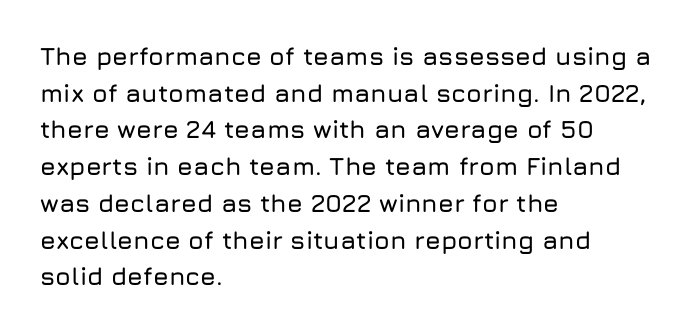
Q: Is the text italic (slanted)? A: No, it is upright.
Q: Is the text underlined? A: No.
Q: How is the paragraph aligned? A: Left-aligned.
Q: Is the spacing between letters normal or unusually wide? A: Normal.
Q: Is the spacing between lines tight, normal or loose? A: Normal.
